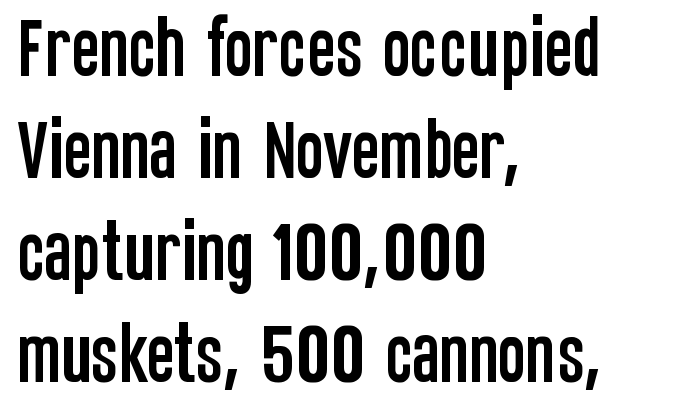
{"serif": "no", "italic": "no", "width": "condensed", "stroke_contrast": "low", "x_height": "large", "monospaced": "no", "underline": "no", "align": "left", "line_spacing": "normal", "line_spacing_ratio": 1.52, "letter_spacing": "normal", "letter_spacing_em": 0.0, "glyph_px": 67}
